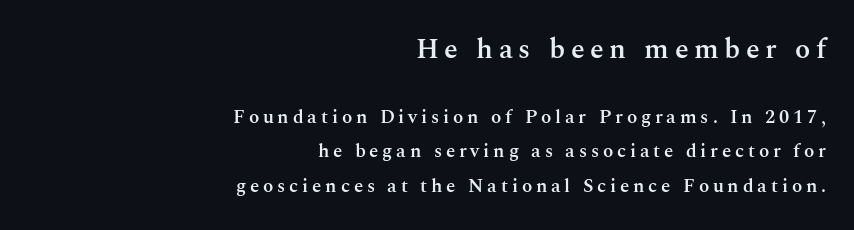
The passage shown begins with its larger block and ends with its smaller one. A bare baseline throughout the passage. Horizontal alignment here is rightward, an uncommon choice for prose. The glyphs have the mass of a demibold cut, below bold.
